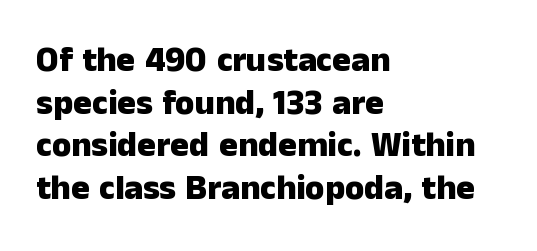
{"serif": "no", "italic": "no", "bold": "yes", "weight": "heavy", "width": "normal", "stroke_contrast": "low", "x_height": "medium", "monospaced": "no", "underline": "no", "align": "left", "line_spacing_ratio": 1.22, "letter_spacing": "normal", "letter_spacing_em": 0.0, "glyph_px": 35}
